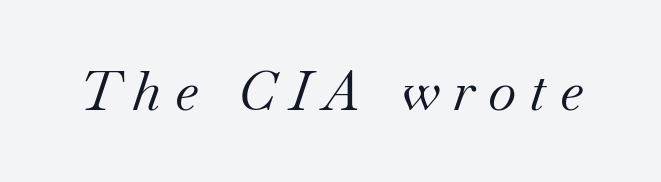
Q: Is the text bold? A: No.
Q: Is the text italic (slanted)? A: Yes, it leans right by about 18 degrees.
Q: Is the typeface a serif or a sans-serif typeface? A: Serif.
Q: Is the text underlined? A: No.
Q: Is the spacing between letters normal or unusually wide? A: Unusually wide.
Q: Width (condensed, normal, or wide)? A: Normal.
Q: Stroke contrast? A: Medium.
Q: x-height? A: Small.
Q: Monospaced? A: No.
